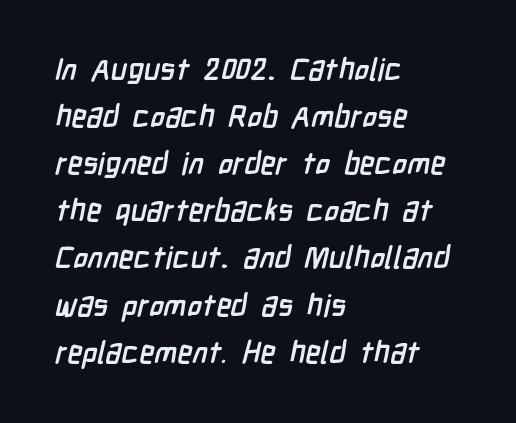
Q: Is the text bold? A: Yes.
Q: Is the typeface a serif or a sans-serif typeface? A: Sans-serif.
Q: Is the text underlined? A: No.
Q: How is the paragraph aligned? A: Left-aligned.
Q: Is the spacing between letters normal or unusually wide? A: Normal.
Q: Is the spacing between lines tight, normal or loose? A: Normal.
Q: Width (condensed, normal, or wide)? A: Condensed.
Q: Stroke contrast? A: Low.
Q: x-height? A: Medium.
Q: Monospaced? A: No.
